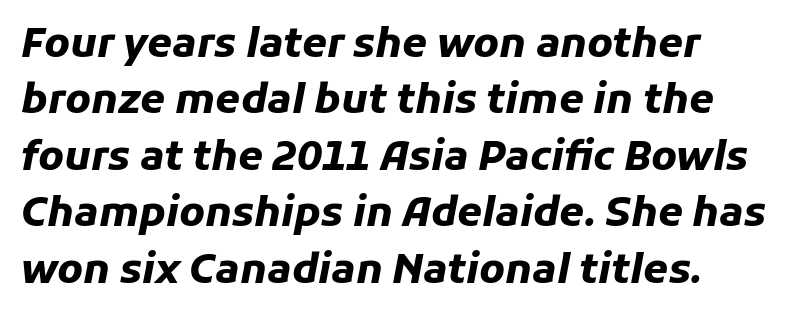
{"italic": "yes", "lean": "right", "slant_degrees": 11, "bold": "yes", "weight": "heavy", "width": "normal", "stroke_contrast": "low", "x_height": "medium", "monospaced": "no", "underline": "no", "line_spacing": "normal", "line_spacing_ratio": 1.41, "letter_spacing": "normal", "letter_spacing_em": 0.0, "glyph_px": 40}
